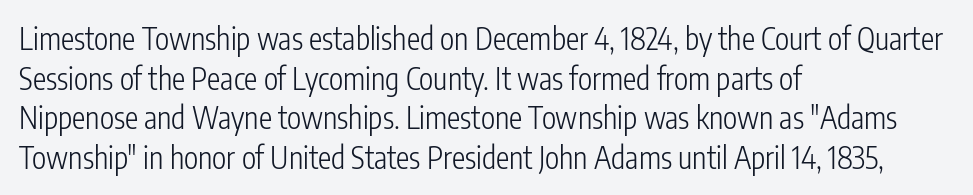
{"serif": "no", "italic": "no", "bold": "no", "weight": "light", "width": "condensed", "stroke_contrast": "low", "x_height": "medium", "monospaced": "no", "underline": "no", "align": "left", "line_spacing": "normal", "line_spacing_ratio": 1.32, "letter_spacing": "normal", "letter_spacing_em": 0.0, "glyph_px": 30}
